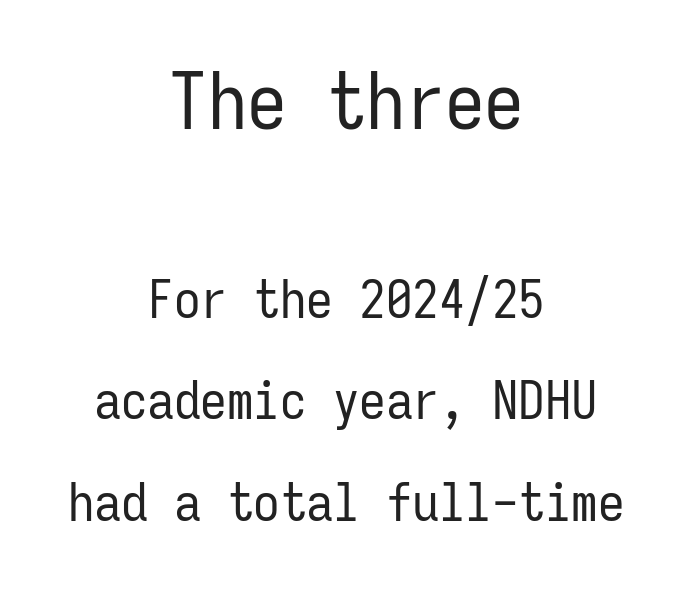
The image shows 79 px regular-weight, condensed sans-serif type, upright, monospaced; set centered, loose line spacing (1.91x), normal letter spacing, not underlined; the first (top) block is 1.49x larger; low stroke contrast and a medium x-height.
